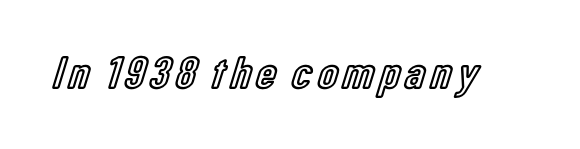
Q: Is the text italic (slanted)? A: Yes.
Q: Is the text underlined? A: No.
Q: Width (condensed, normal, or wide)? A: Condensed.
Q: x-height? A: Medium.
Q: Monospaced? A: No.
